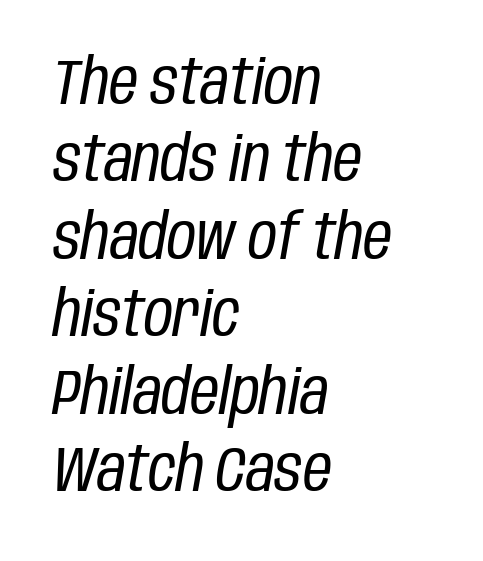
Q: Is the text bold? A: No.
Q: Is the text italic (slanted)? A: Yes, it leans right by about 10 degrees.
Q: Is the text underlined? A: No.
Q: How is the paragraph aligned? A: Left-aligned.
Q: Is the spacing between letters normal or unusually wide? A: Normal.
Q: Width (condensed, normal, or wide)? A: Condensed.
Q: Stroke contrast? A: Low.
Q: x-height? A: Large.
Q: Monospaced? A: No.
